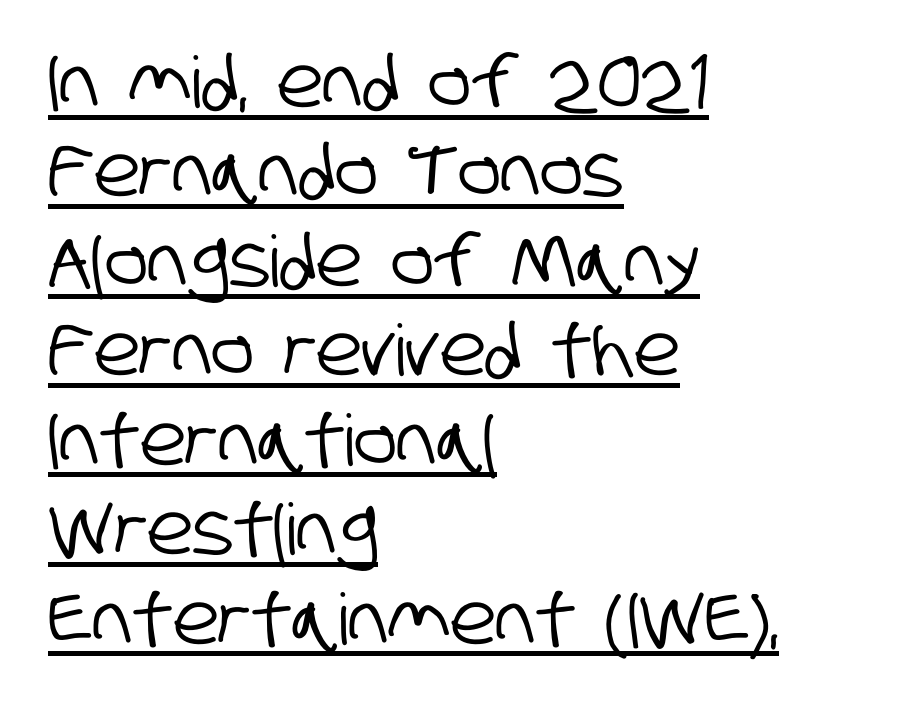
The image shows 71 px condensed sans-serif type; set left-aligned, normal line spacing (1.26x), normal letter spacing, underlined; low stroke contrast and a large x-height.
